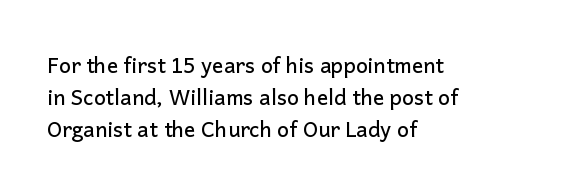
Layout note: lines flush left. The string is rendered with underlining switched off. The line texture is even and compact thanks to regular tracking. A roman cut, with each character standing at attention. The space between consecutive lines is moderate.
